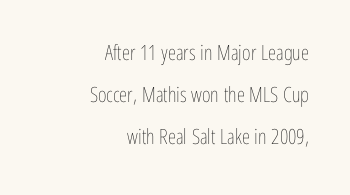
Q: Is the text bold? A: No.
Q: Is the text italic (slanted)? A: No, it is upright.
Q: Is the text underlined? A: No.
Q: How is the paragraph aligned? A: Right-aligned.
Q: Is the spacing between letters normal or unusually wide? A: Normal.
Q: Is the spacing between lines tight, normal or loose? A: Loose.
